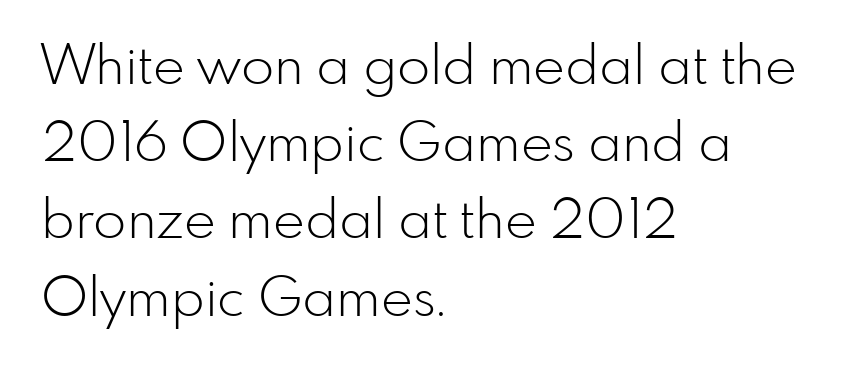
Q: Is the text bold? A: No.
Q: Is the text italic (slanted)? A: No, it is upright.
Q: Is the typeface a serif or a sans-serif typeface? A: Sans-serif.
Q: Is the text underlined? A: No.
Q: How is the paragraph aligned? A: Left-aligned.
Q: Is the spacing between letters normal or unusually wide? A: Normal.
Q: Is the spacing between lines tight, normal or loose? A: Normal.
Q: Width (condensed, normal, or wide)? A: Normal.
Q: Stroke contrast? A: Low.
Q: x-height? A: Small.
Q: Monospaced? A: No.
